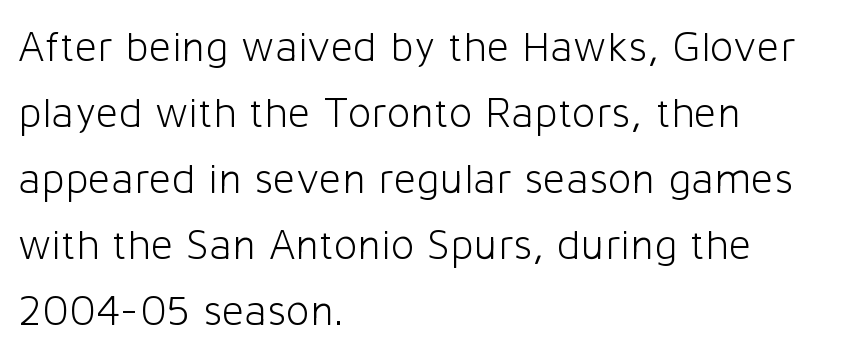
Characters remain perfectly vertical along every line. How would I describe the line gaps? Plain and ordinary. All the whitespace from short lines collects on the right. Tracking value appears to be zero — textbook default spacing. The weight would be labelled regular, book, light, or lighter still. This sample has the flowing, uneven cadence of proportional lettering.
